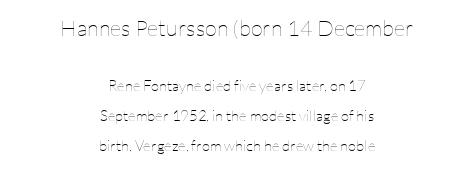
The image shows 22 px text type, upright; set centered, loose line spacing (1.98x), normal letter spacing, not underlined; the first (top) block is 1.47x larger.
